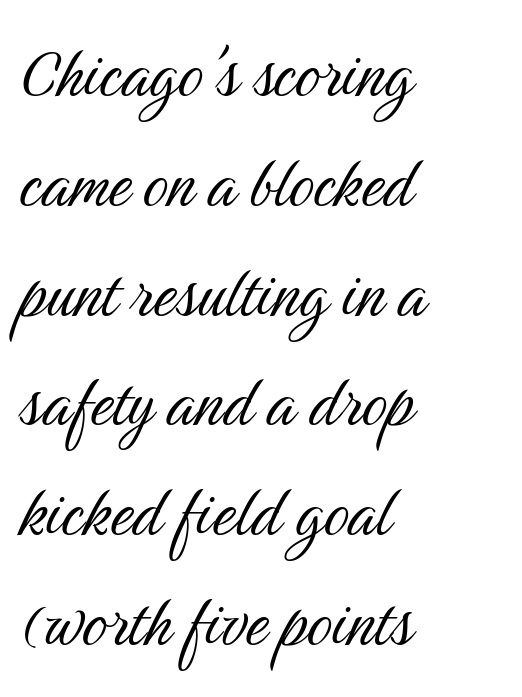
The compositor pushed each line to the left boundary. The line texture is even and compact thanks to regular tracking. The typeface has the unassuming heft of standard copy or less. Descenders hang freely into open space.
